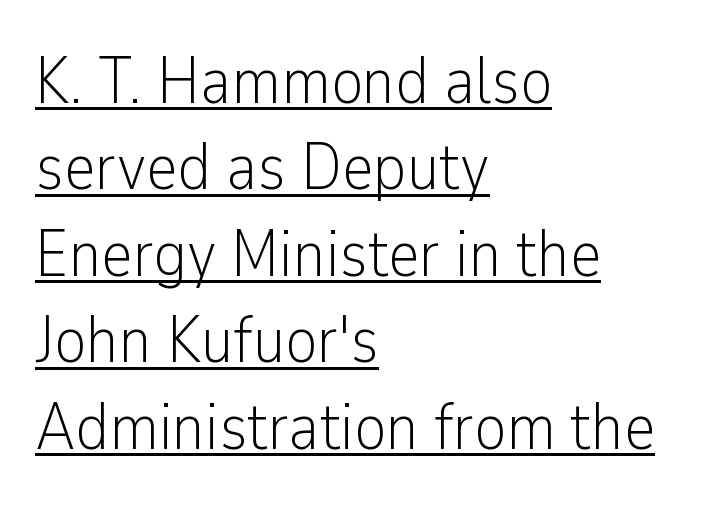
The image shows 67 px light, condensed sans-serif type, upright; set left-aligned, normal line spacing (1.29x), normal letter spacing, underlined; low stroke contrast and a medium x-height.
